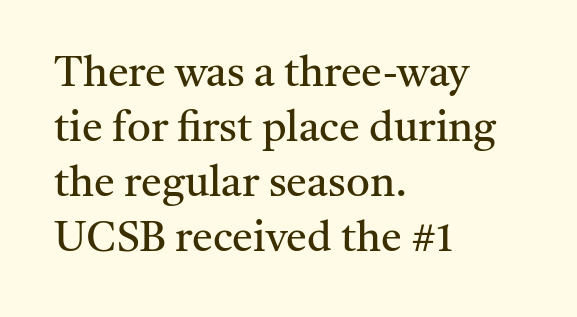
Layout note: lines flush left. The glyphs are unaccompanied by any horizontal stroke below them. Notice how the stems are strictly vertical — no italics here. Notice how descenders clear the ascenders below comfortably — that's standard leading. Check where the strokes stop: tiny serifs finish them off.
